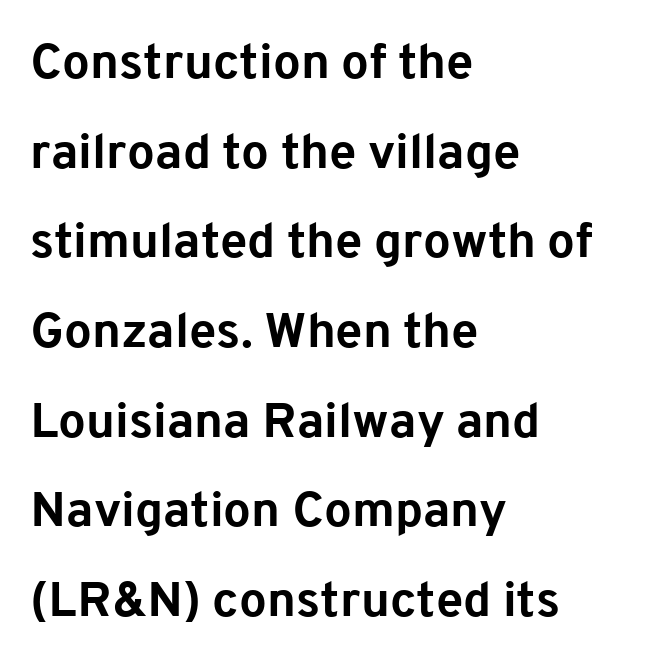
The image shows 49 px bold sans-serif type, upright; set left-aligned, line spacing 1.83x, normal letter spacing, not underlined; low stroke contrast and a medium x-height.
